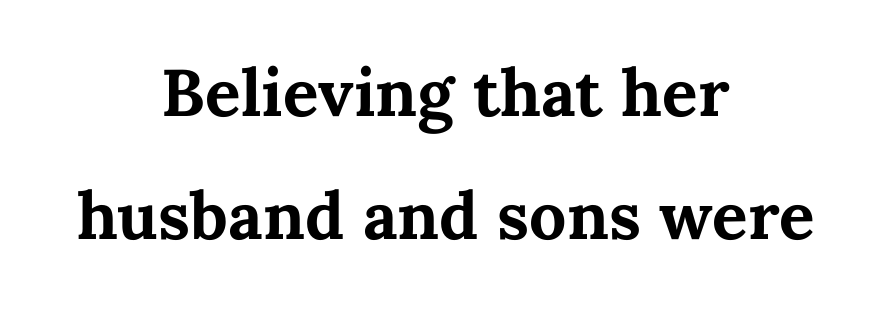
The letters stand upright; this is a roman face. You'd pick this weight for a headline — it's a proper bold. Think of a printed novel: that variable character pitch is what you see here. Does extra space separate the letters? No, they use regular spacing. Alignment: centered.
